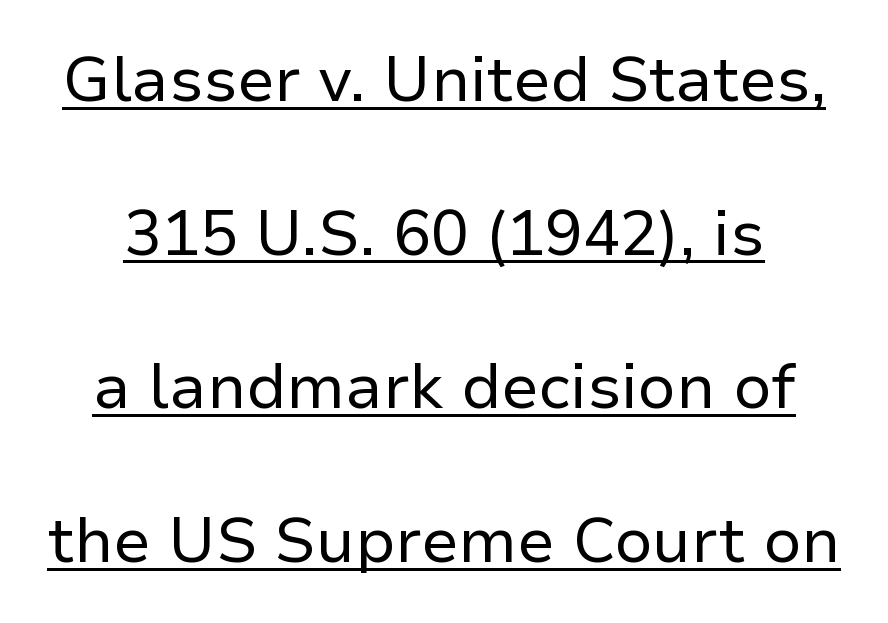
The image shows 63 px regular-weight sans-serif type, upright; set loose line spacing (2.44x), normal letter spacing, underlined; low stroke contrast and a medium x-height.
